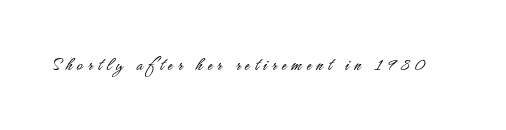
The image shows 20 px text type; set unusually wide letter spacing (+0.24 em), not underlined.
